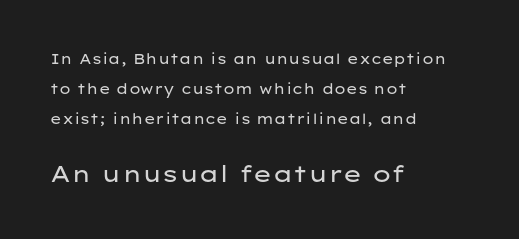
These lines were composed using upright roman letters. Clear beneath every line of the passage. Leading is clearly above the norm, producing a sparse column. The paragraph has a hard left edge and a soft right edge.
